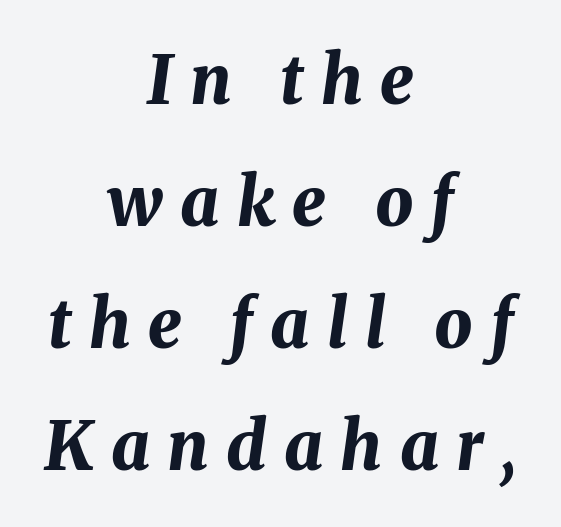
Q: Is the text bold? A: Yes.
Q: Is the text italic (slanted)? A: Yes, it leans right by about 8 degrees.
Q: Is the text underlined? A: No.
Q: How is the paragraph aligned? A: Centered.
Q: Is the spacing between letters normal or unusually wide? A: Unusually wide.
Q: Width (condensed, normal, or wide)? A: Normal.
Q: Stroke contrast? A: Medium.
Q: x-height? A: Medium.
Q: Monospaced? A: No.
